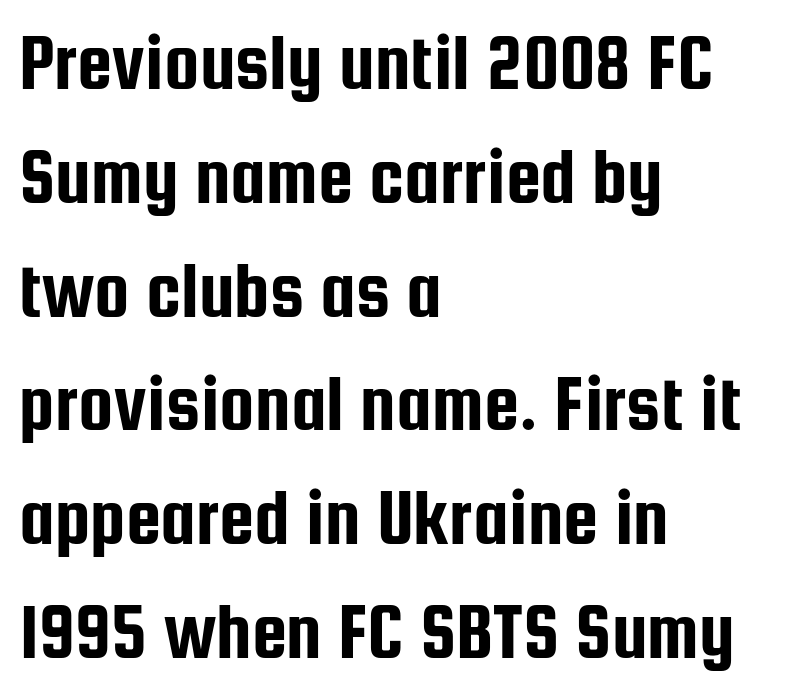
Q: Is the text italic (slanted)? A: No, it is upright.
Q: Is the typeface a serif or a sans-serif typeface? A: Sans-serif.
Q: Is the text underlined? A: No.
Q: How is the paragraph aligned? A: Left-aligned.
Q: Is the spacing between letters normal or unusually wide? A: Normal.
Q: Is the spacing between lines tight, normal or loose? A: Normal.
Q: Width (condensed, normal, or wide)? A: Condensed.
Q: Stroke contrast? A: Low.
Q: x-height? A: Medium.
Q: Monospaced? A: No.
